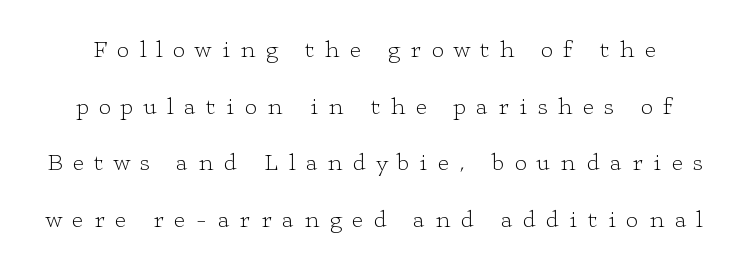
{"italic": "no", "bold": "no", "underline": "no", "line_spacing": "loose", "line_spacing_ratio": 2.36, "letter_spacing": "wide", "letter_spacing_em": 0.43, "glyph_px": 24}
